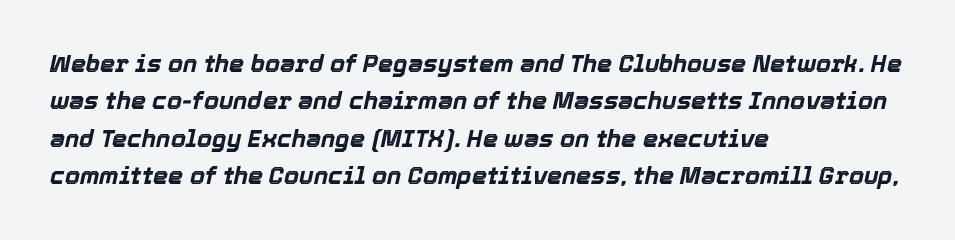
Q: Is the text bold? A: Yes.
Q: Is the text italic (slanted)? A: Yes, it leans right by about 12 degrees.
Q: Is the text underlined? A: No.
Q: How is the paragraph aligned? A: Left-aligned.
Q: Is the spacing between letters normal or unusually wide? A: Normal.
Q: Is the spacing between lines tight, normal or loose? A: Normal.
